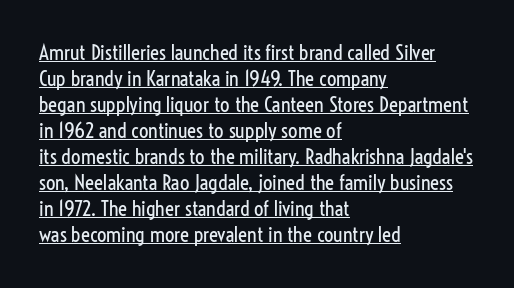
The typesetter chose a ragged-right arrangement here. The letters stand upright; this is a roman face. Beneath each row of characters lies a ruled line. Inter-character spacing is left at the font's built-in metrics. Letters have the restrained weight of plain body copy at most.
